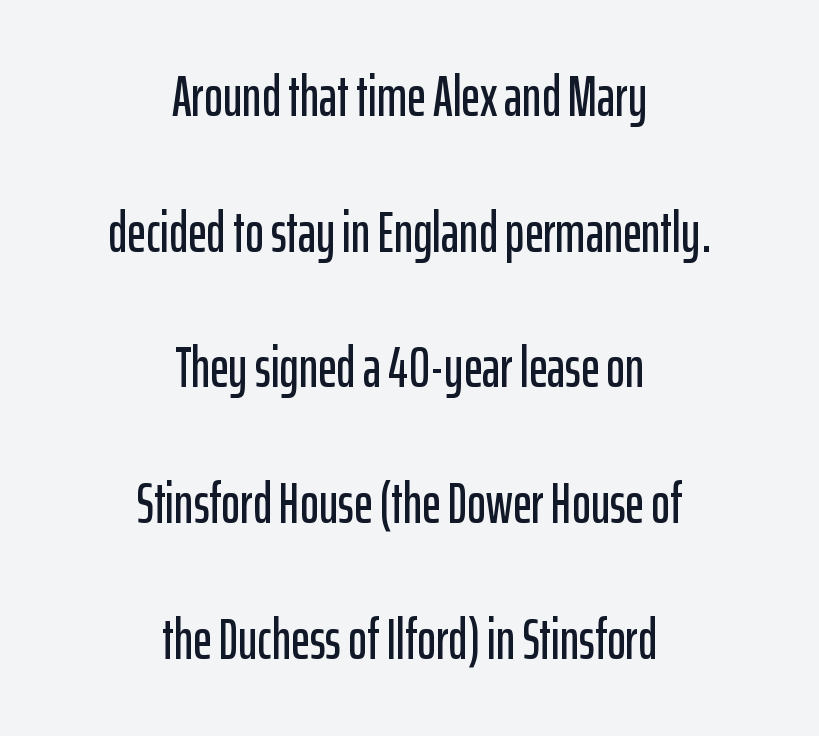
{"serif": "no", "italic": "no", "width": "condensed", "stroke_contrast": "low", "x_height": "medium", "monospaced": "no", "underline": "no", "align": "center", "line_spacing": "loose", "line_spacing_ratio": 2.38, "letter_spacing": "normal", "letter_spacing_em": 0.0, "glyph_px": 57}
